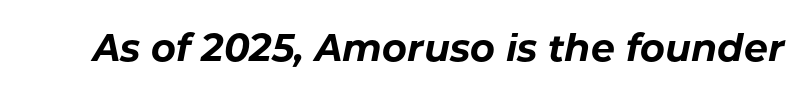
Q: Is the text bold? A: Yes.
Q: Is the text italic (slanted)? A: Yes, it leans right by about 11 degrees.
Q: Is the text underlined? A: No.
Q: Is the spacing between letters normal or unusually wide? A: Normal.
Q: Width (condensed, normal, or wide)? A: Normal.
Q: Stroke contrast? A: Low.
Q: x-height? A: Medium.
Q: Monospaced? A: No.
